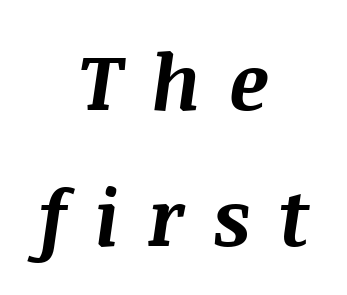
{"italic": "yes", "lean": "right", "slant_degrees": 8, "bold": "yes", "weight": "bold", "width": "normal", "stroke_contrast": "medium", "x_height": "large", "monospaced": "no", "underline": "no", "align": "center", "line_spacing_ratio": 1.74, "letter_spacing": "wide", "letter_spacing_em": 0.35, "glyph_px": 78}
